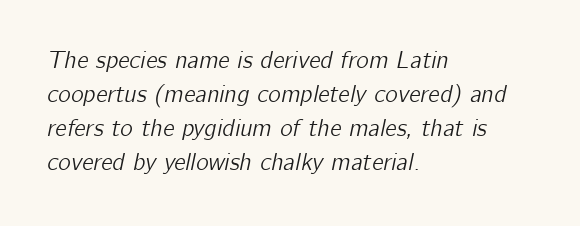
{"italic": "yes", "lean": "right", "slant_degrees": 12, "underline": "no", "align": "left", "line_spacing": "normal", "line_spacing_ratio": 1.42, "letter_spacing": "normal", "letter_spacing_em": 0.0, "glyph_px": 24}
